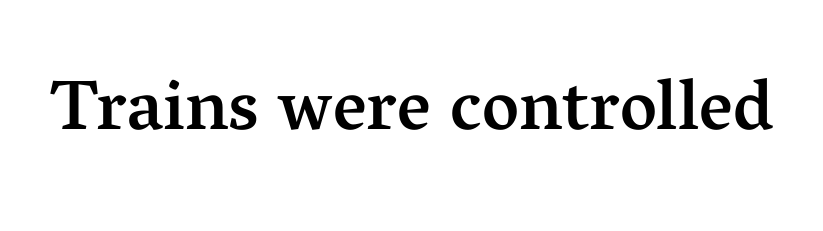
The image shows 71 px semibold serif type, upright; set normal letter spacing, not underlined; medium stroke contrast and a medium x-height.
